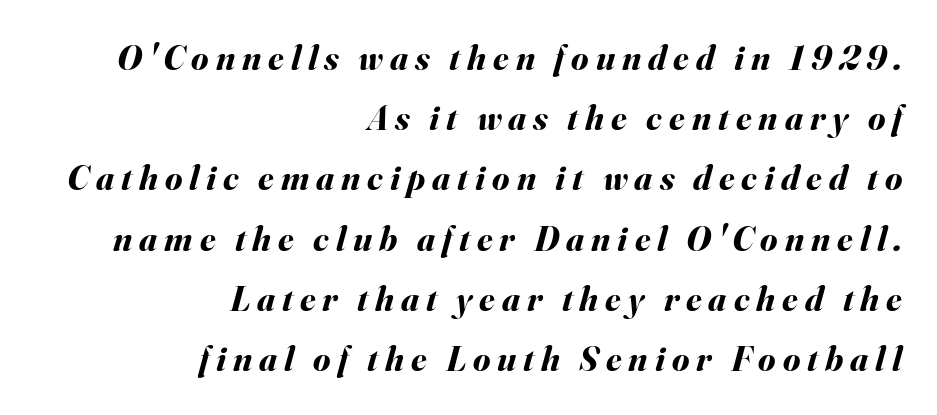
{"italic": "yes", "lean": "right", "slant_degrees": 16, "bold": "yes", "weight": "bold", "width": "normal", "stroke_contrast": "medium", "x_height": "small", "monospaced": "no", "underline": "no", "align": "right", "line_spacing_ratio": 1.72, "letter_spacing": "wide", "letter_spacing_em": 0.2, "glyph_px": 35}
